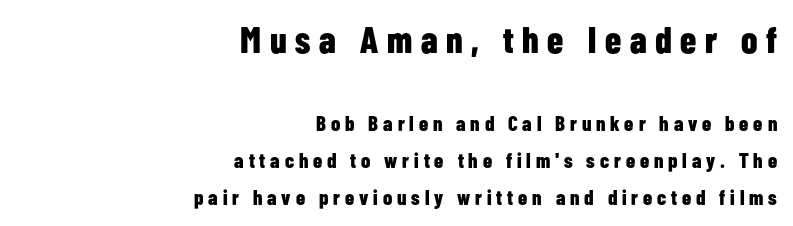
Q: Is the text bold? A: Yes.
Q: Is the text italic (slanted)? A: No, it is upright.
Q: Is the typeface a serif or a sans-serif typeface? A: Sans-serif.
Q: Is the text underlined? A: No.
Q: How is the paragraph aligned? A: Right-aligned.
Q: Is the spacing between letters normal or unusually wide? A: Unusually wide.
Q: Which block of text is set in a larger size, the first (top) or the second (bottom)? A: The first (top) one.
Q: Width (condensed, normal, or wide)? A: Condensed.
Q: Stroke contrast? A: Low.
Q: x-height? A: Medium.
Q: Monospaced? A: No.
